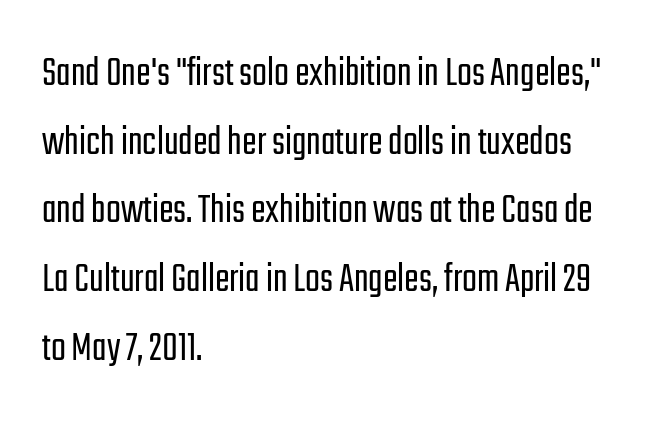
The image shows 44 px light, condensed sans-serif type, upright; set left-aligned, normal line spacing (1.56x), normal letter spacing, not underlined; low stroke contrast and a medium x-height.
